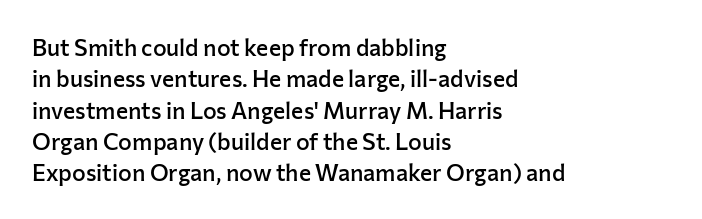
Q: Is the text bold? A: Semi-bold.
Q: Is the text italic (slanted)? A: No, it is upright.
Q: Is the text underlined? A: No.
Q: How is the paragraph aligned? A: Left-aligned.
Q: Is the spacing between letters normal or unusually wide? A: Normal.
Q: Is the spacing between lines tight, normal or loose? A: Normal.
